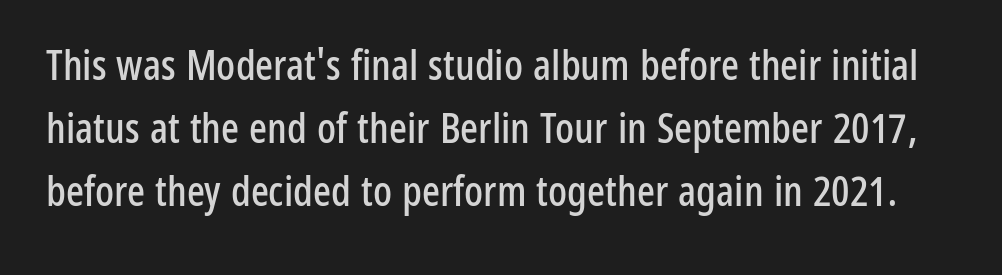
The image shows 42 px condensed sans-serif type, upright; set normal line spacing (1.5x), normal letter spacing, not underlined; low stroke contrast and a medium x-height.
